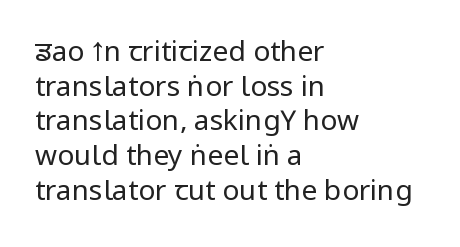
The image shows 28 px regular-weight, condensed sans-serif type, upright; set left-aligned, line spacing 1.24x, normal letter spacing, not underlined; low stroke contrast.
